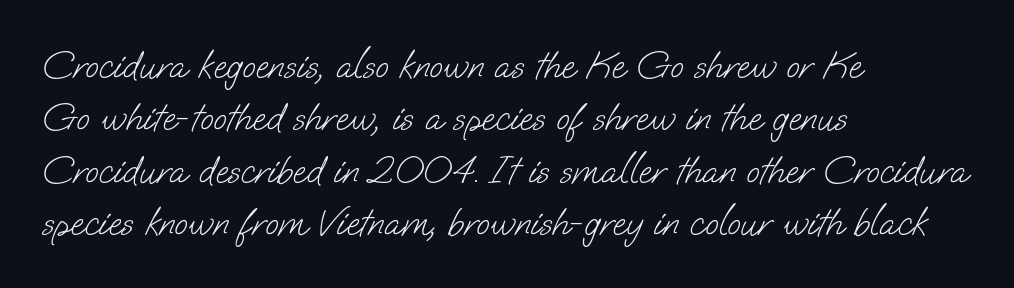
The image shows 39 px light sans-serif type; set left-aligned, normal line spacing (1.34x), normal letter spacing, not underlined; low stroke contrast and a small x-height.
